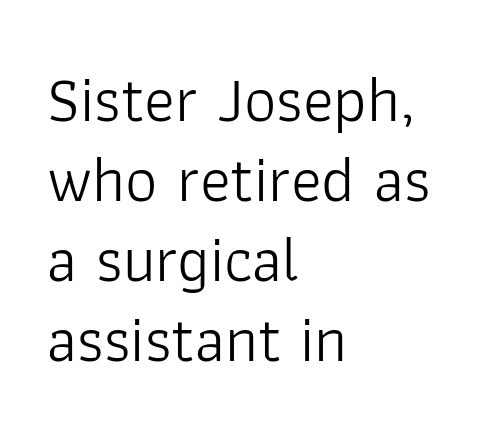
{"serif": "no", "italic": "no", "bold": "no", "weight": "light", "width": "normal", "stroke_contrast": "low", "x_height": "medium", "monospaced": "no", "underline": "no", "align": "left", "line_spacing": "normal", "line_spacing_ratio": 1.25, "letter_spacing": "normal", "letter_spacing_em": 0.0, "glyph_px": 64}
